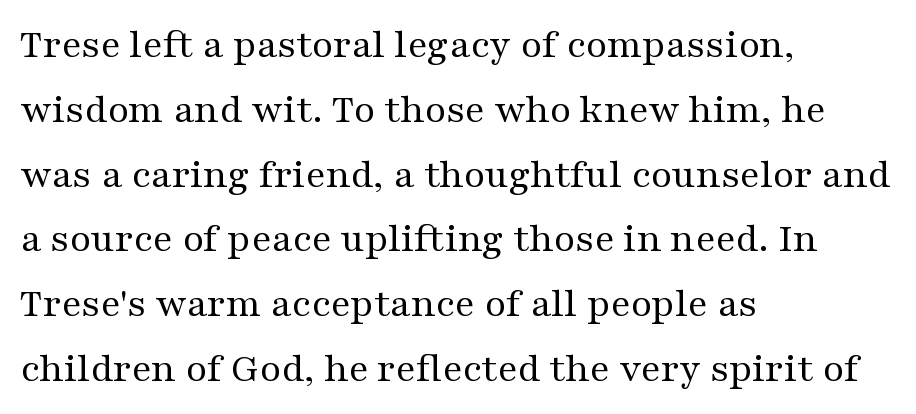
Q: Is the text bold? A: No.
Q: Is the text italic (slanted)? A: No, it is upright.
Q: Is the typeface a serif or a sans-serif typeface? A: Serif.
Q: Is the text underlined? A: No.
Q: How is the paragraph aligned? A: Left-aligned.
Q: Is the spacing between letters normal or unusually wide? A: Normal.
Q: Is the spacing between lines tight, normal or loose? A: Normal.
Q: Width (condensed, normal, or wide)? A: Wide.
Q: Stroke contrast? A: Medium.
Q: x-height? A: Medium.
Q: Monospaced? A: No.
